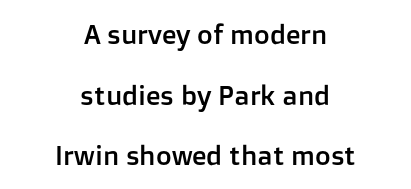
The image shows 27 px text type, upright; set centered, loose line spacing (2.25x), normal letter spacing, not underlined.
